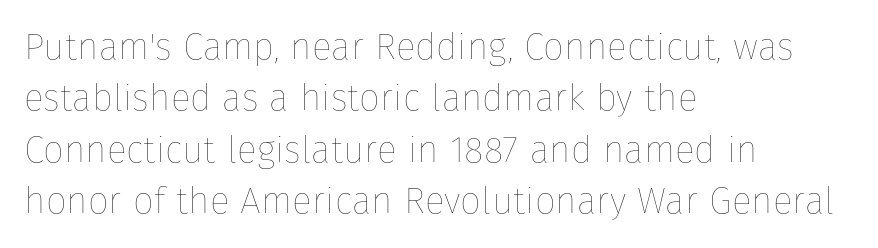
The image shows 37 px thin type, upright; set left-aligned, normal line spacing (1.39x), normal letter spacing, not underlined; low stroke contrast and a medium x-height.
